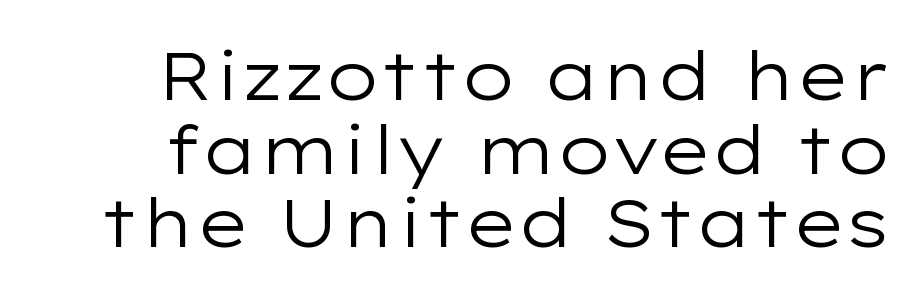
Grotesque or geometric, the face here clearly has no serifs. This sample has the flowing, uneven cadence of proportional lettering. Has an underline been added? It has not. A typesetter would call this zero additional tracking. Very little white space separates one row of letters from the next.
